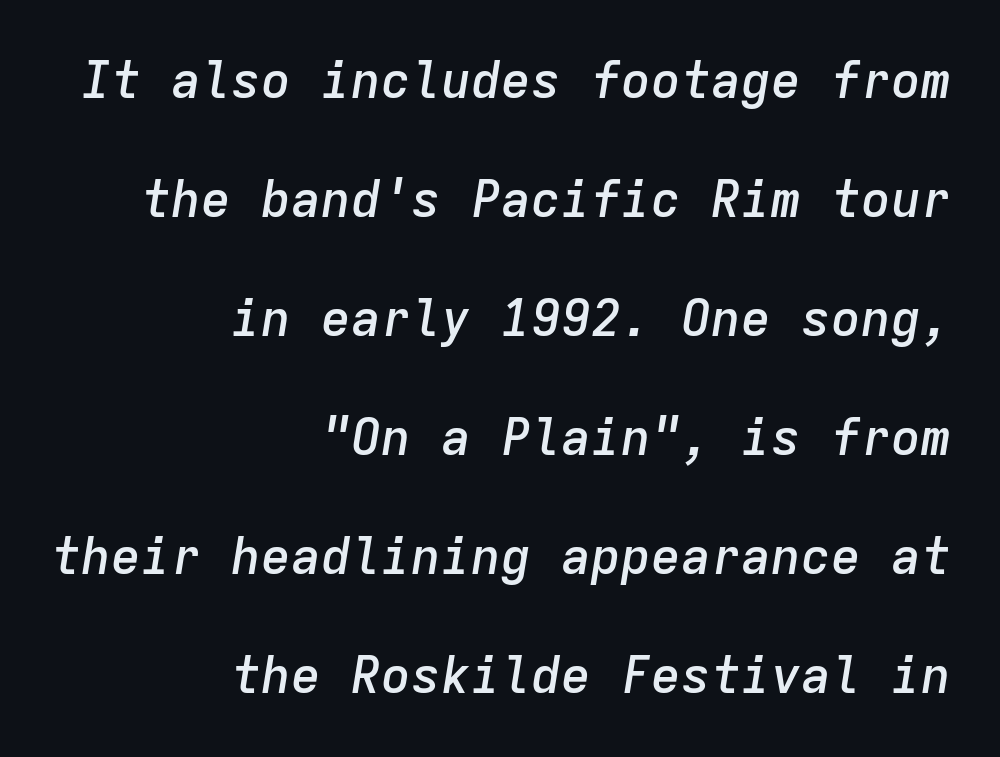
The image shows 50 px semibold type, italic (leaning right), monospaced; set right-aligned, loose line spacing (2.38x), normal letter spacing, not underlined; low stroke contrast and a medium x-height.
